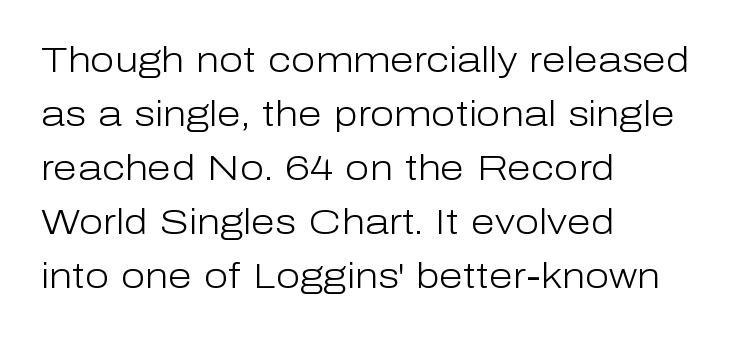
The image shows 35 px light sans-serif type, upright; set left-aligned, normal line spacing (1.54x), normal letter spacing, not underlined; low stroke contrast and a medium x-height.
